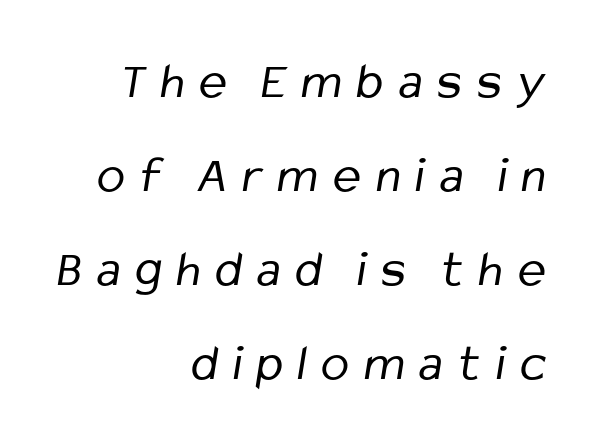
The image shows 52 px regular-weight, condensed sans-serif type; set right-aligned, line spacing 1.81x, unusually wide letter spacing (+0.29 em), not underlined; low stroke contrast and a medium x-height.
